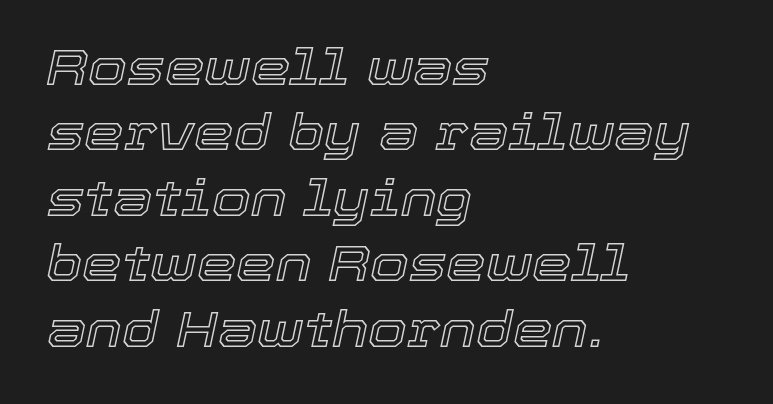
If you drew a ruler down the left edge, every line would touch it. The letters advance in unequal steps, a hallmark of proportional type. Leading: standard. Students, note that the glyphs here touch the page at normal intervals. The font's italic variant was chosen for this text. The string is rendered with underlining switched off.
